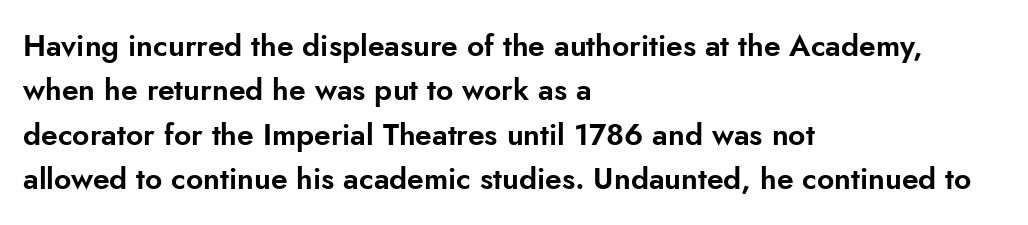
Q: Is the text italic (slanted)? A: No, it is upright.
Q: Is the typeface a serif or a sans-serif typeface? A: Sans-serif.
Q: Is the text underlined? A: No.
Q: How is the paragraph aligned? A: Left-aligned.
Q: Is the spacing between letters normal or unusually wide? A: Normal.
Q: Is the spacing between lines tight, normal or loose? A: Normal.
Q: Width (condensed, normal, or wide)? A: Normal.
Q: Stroke contrast? A: Low.
Q: x-height? A: Small.
Q: Monospaced? A: No.
